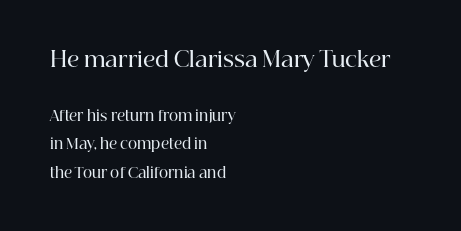
Q: Is the text bold? A: Semi-bold.
Q: Is the text italic (slanted)? A: No, it is upright.
Q: Is the text underlined? A: No.
Q: How is the paragraph aligned? A: Left-aligned.
Q: Is the spacing between letters normal or unusually wide? A: Normal.
Q: Is the spacing between lines tight, normal or loose? A: Loose.
Q: Which block of text is set in a larger size, the first (top) or the second (bottom)? A: The first (top) one.
